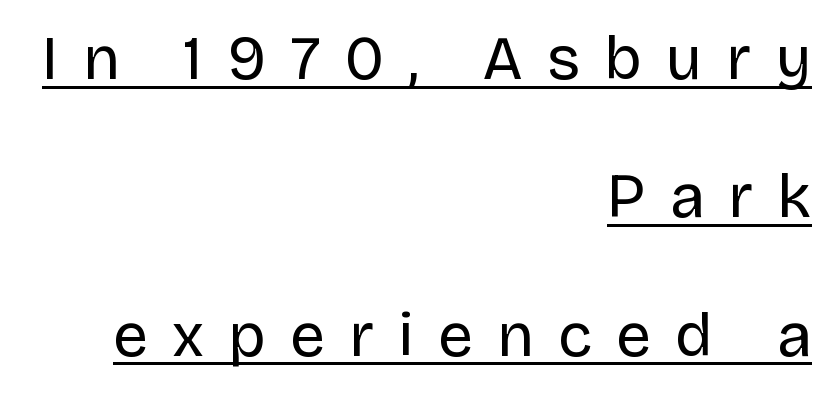
{"serif": "no", "italic": "no", "bold": "no", "weight": "regular", "width": "normal", "stroke_contrast": "low", "x_height": "large", "monospaced": "no", "underline": "yes", "align": "right", "line_spacing": "loose", "line_spacing_ratio": 2.23, "letter_spacing": "wide", "letter_spacing_em": 0.39, "glyph_px": 62}
